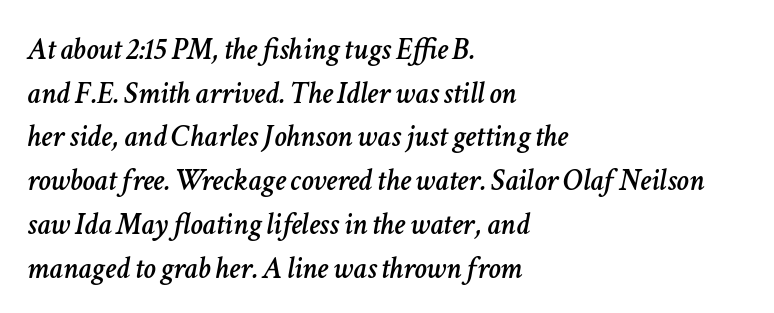
{"italic": "yes", "lean": "right", "slant_degrees": 11, "width": "normal", "stroke_contrast": "low", "x_height": "medium", "monospaced": "no", "underline": "no", "align": "left", "line_spacing": "normal", "line_spacing_ratio": 1.41, "letter_spacing": "normal", "letter_spacing_em": 0.0, "glyph_px": 31}
